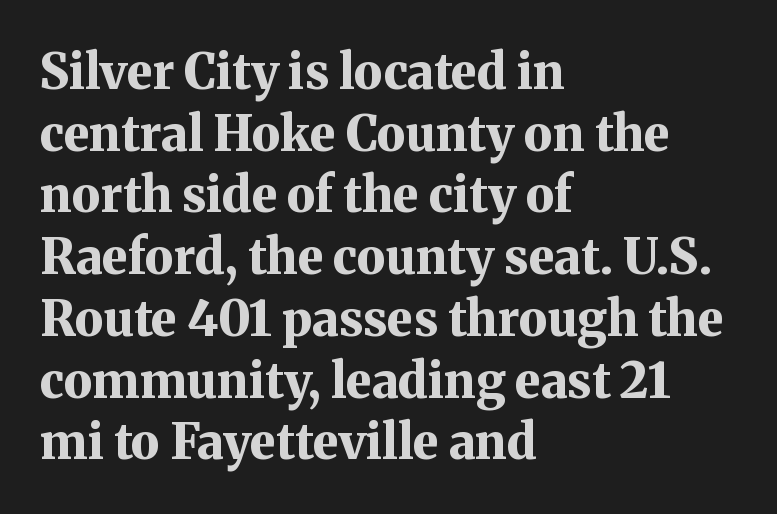
Q: Is the text bold? A: Yes.
Q: Is the text italic (slanted)? A: No, it is upright.
Q: Is the typeface a serif or a sans-serif typeface? A: Serif.
Q: Is the text underlined? A: No.
Q: How is the paragraph aligned? A: Left-aligned.
Q: Is the spacing between letters normal or unusually wide? A: Normal.
Q: Is the spacing between lines tight, normal or loose? A: Normal.
Q: Width (condensed, normal, or wide)? A: Normal.
Q: Stroke contrast? A: Medium.
Q: x-height? A: Medium.
Q: Monospaced? A: No.
